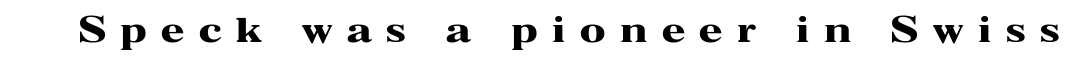
Q: Is the text bold? A: Yes.
Q: Is the text italic (slanted)? A: No, it is upright.
Q: Is the typeface a serif or a sans-serif typeface? A: Serif.
Q: Is the text underlined? A: No.
Q: Is the spacing between letters normal or unusually wide? A: Unusually wide.
Q: Width (condensed, normal, or wide)? A: Wide.
Q: Stroke contrast? A: High.
Q: x-height? A: Medium.
Q: Monospaced? A: No.
